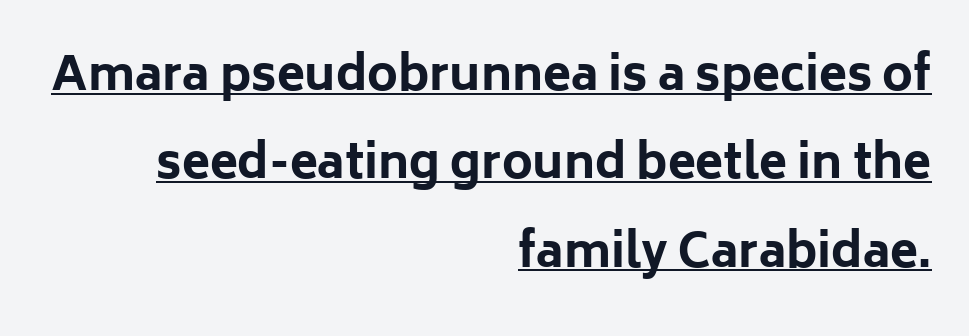
The image shows 46 px bold sans-serif type, upright; set right-aligned, loose line spacing (1.92x), normal letter spacing, underlined; low stroke contrast and a medium x-height.
